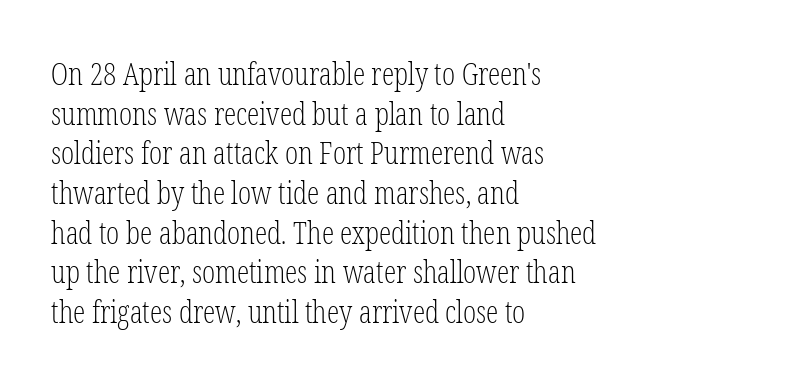
{"serif": "yes", "italic": "no", "bold": "no", "weight": "light", "width": "condensed", "stroke_contrast": "low", "x_height": "medium", "monospaced": "no", "underline": "no", "align": "left", "line_spacing": "normal", "line_spacing_ratio": 1.28, "letter_spacing": "normal", "letter_spacing_em": 0.0, "glyph_px": 31}
